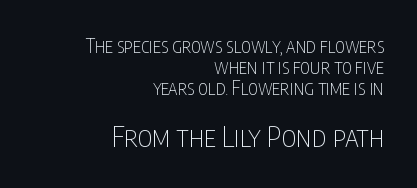
{"serif": "no", "italic": "no", "bold": "no", "weight": "thin", "width": "condensed", "stroke_contrast": "low", "x_height": "large", "monospaced": "no", "underline": "no", "align": "right", "line_spacing": "tight", "line_spacing_ratio": 1.1, "letter_spacing": "normal", "letter_spacing_em": 0.0, "larger_block": "second", "size_ratio": 1.47, "glyph_px": 28}
